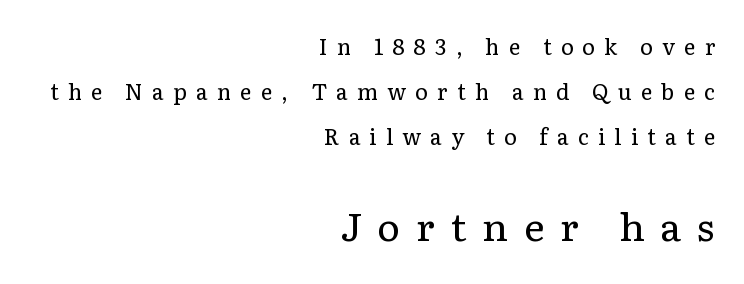
The image shows 39 px regular-weight serif type, upright; set right-aligned, loose line spacing (2.05x), unusually wide letter spacing (+0.41 em), not underlined; the second (bottom) block is 1.77x larger; low stroke contrast and a medium x-height.
